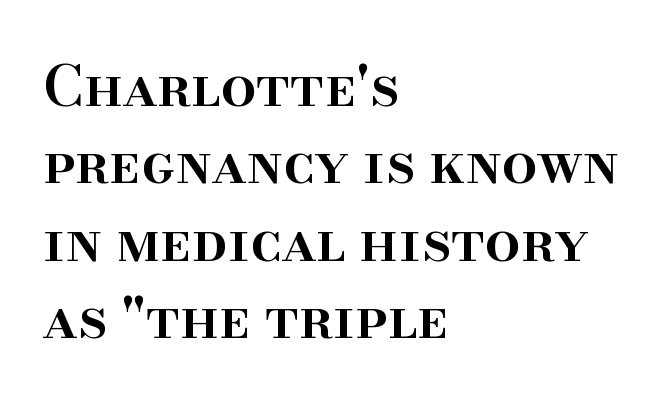
Each glyph is drawn with semibold strokes, heavier than normal yet not fully bold. Each row of text sits above clean, open space. The typesetter chose a ragged-right arrangement here. Character widths vary here, with narrow letters taking less room than wide ones.
